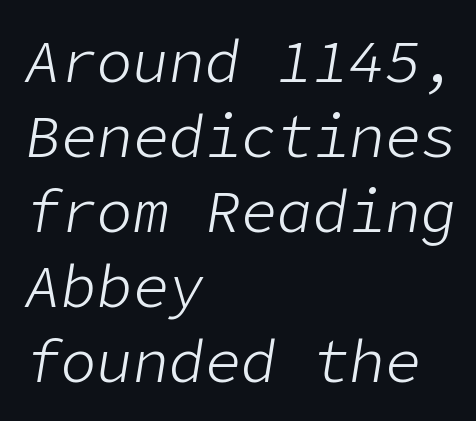
The font's italic variant was chosen for this text. The cut favours lightness, reaching ordinary text weight at its darkest. The specimen omits any rule beneath the text block's lines. Line starts are locked; line ends wander.
